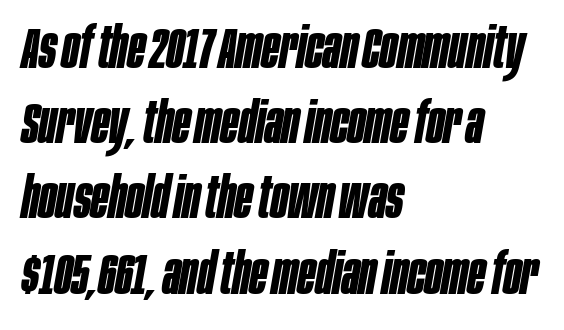
Q: Is the text bold? A: Yes.
Q: Is the text italic (slanted)? A: Yes, it leans right by about 10 degrees.
Q: Is the text underlined? A: No.
Q: How is the paragraph aligned? A: Left-aligned.
Q: Is the spacing between letters normal or unusually wide? A: Normal.
Q: Is the spacing between lines tight, normal or loose? A: Normal.
Q: Width (condensed, normal, or wide)? A: Condensed.
Q: Stroke contrast? A: Low.
Q: x-height? A: Large.
Q: Monospaced? A: No.
